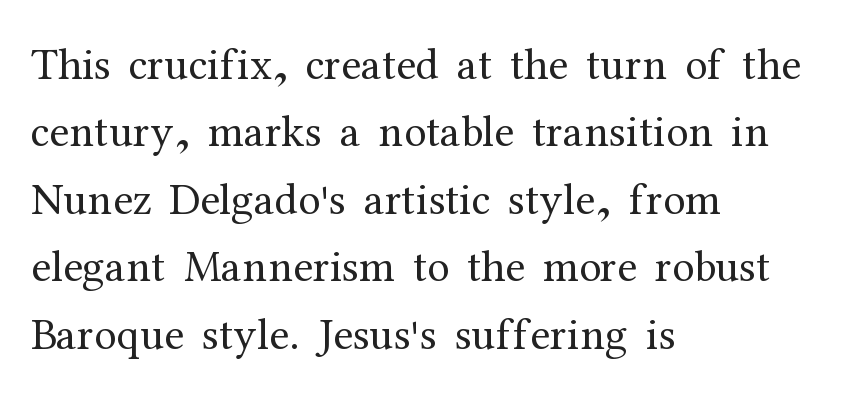
The ragged edge is on the right, which tells us the setting is flush left. Tracking value appears to be zero — textbook default spacing. The letterforms sit at book weight or below. Whoever set this chose a conventional vertical rhythm. Nope, not italic — everything's standing straight. A serif font was chosen for this passage.
